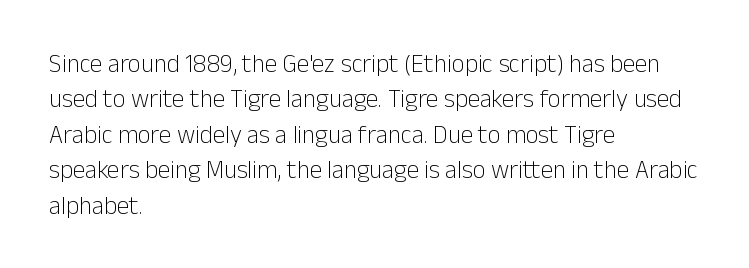
{"italic": "no", "bold": "no", "underline": "no", "align": "left", "line_spacing": "normal", "line_spacing_ratio": 1.42, "letter_spacing": "normal", "letter_spacing_em": 0.0, "glyph_px": 25}
